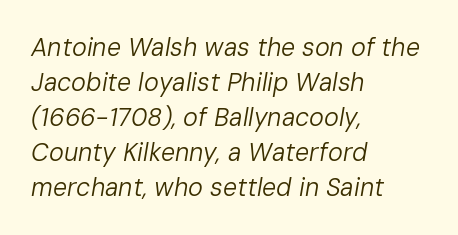
In terms of posture, this sample is oblique. This rendering leaves character spacing at its baseline value. Stem width sits at or under what a default text font uses. The passage is arranged the way most books set body copy — flush left. The glyphs are unaccompanied by any horizontal stroke below them.
